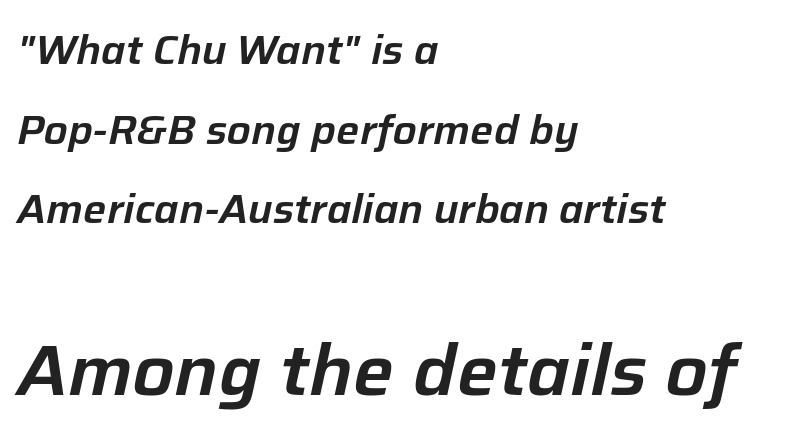
Q: Is the text italic (slanted)? A: Yes, it leans right by about 12 degrees.
Q: Is the text underlined? A: No.
Q: How is the paragraph aligned? A: Left-aligned.
Q: Is the spacing between letters normal or unusually wide? A: Normal.
Q: Is the spacing between lines tight, normal or loose? A: Loose.
Q: Which block of text is set in a larger size, the first (top) or the second (bottom)? A: The second (bottom) one.
Q: Width (condensed, normal, or wide)? A: Normal.
Q: Stroke contrast? A: Low.
Q: x-height? A: Medium.
Q: Monospaced? A: No.
